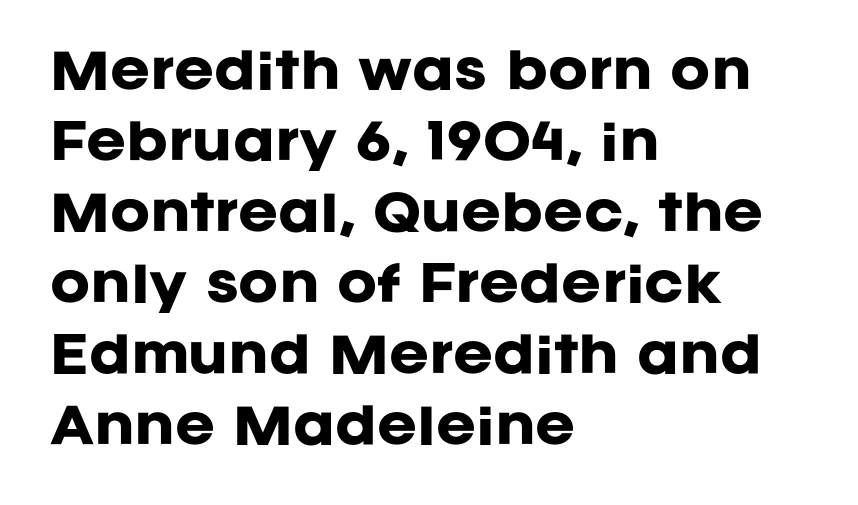
{"serif": "no", "italic": "no", "bold": "yes", "weight": "heavy", "width": "normal", "stroke_contrast": "low", "x_height": "large", "monospaced": "no", "underline": "no", "align": "left", "line_spacing": "normal", "line_spacing_ratio": 1.48, "letter_spacing": "normal", "letter_spacing_em": 0.0, "glyph_px": 48}
